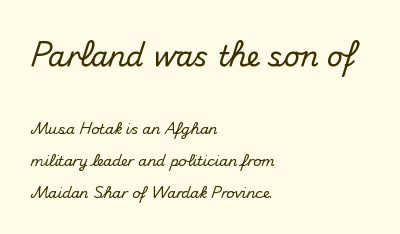
Q: Is the text italic (slanted)? A: Yes.
Q: Is the typeface a serif or a sans-serif typeface? A: Sans-serif.
Q: Is the text underlined? A: No.
Q: How is the paragraph aligned? A: Left-aligned.
Q: Is the spacing between letters normal or unusually wide? A: Normal.
Q: Is the spacing between lines tight, normal or loose? A: Loose.
Q: Which block of text is set in a larger size, the first (top) or the second (bottom)? A: The first (top) one.
Q: Width (condensed, normal, or wide)? A: Normal.
Q: Stroke contrast? A: Medium.
Q: x-height? A: Small.
Q: Monospaced? A: No.
